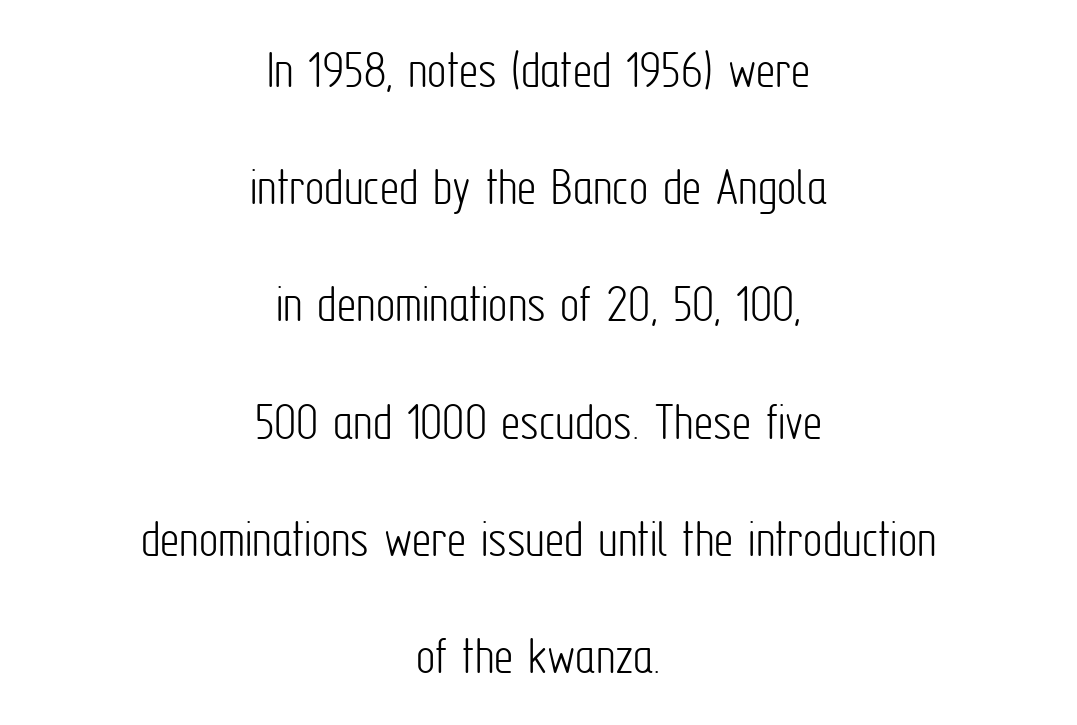
Q: Is the text bold? A: No.
Q: Is the text italic (slanted)? A: No, it is upright.
Q: Is the typeface a serif or a sans-serif typeface? A: Sans-serif.
Q: Is the text underlined? A: No.
Q: How is the paragraph aligned? A: Centered.
Q: Is the spacing between letters normal or unusually wide? A: Normal.
Q: Is the spacing between lines tight, normal or loose? A: Loose.
Q: Width (condensed, normal, or wide)? A: Condensed.
Q: Stroke contrast? A: Low.
Q: x-height? A: Medium.
Q: Monospaced? A: No.
